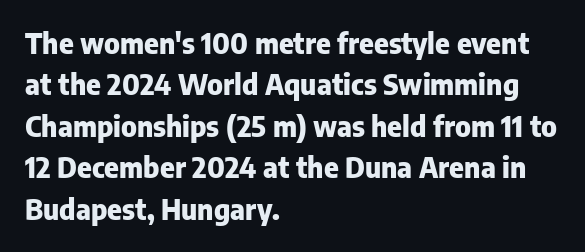
Each row of text sits above clean, open space. Alignment: flush left. Reading down the column, the eye jumps a familiar distance to each next line. Weight check: bold — yes, fully. Typographically, this falls in the sans-serif category.
